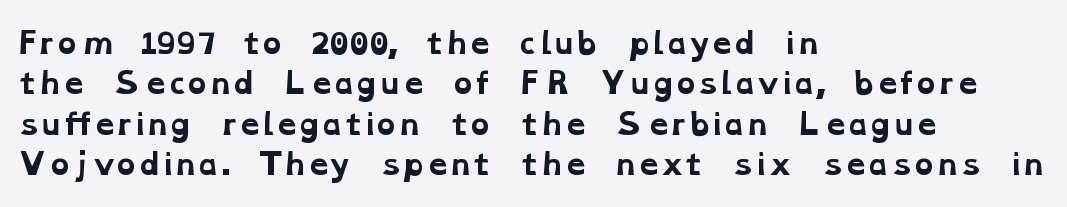
{"serif": "yes", "bold": "yes", "weight": "bold", "width": "wide", "stroke_contrast": "low", "x_height": "medium", "monospaced": "no", "underline": "no", "align": "left", "line_spacing": "normal", "line_spacing_ratio": 1.39, "letter_spacing": "normal", "letter_spacing_em": 0.0, "glyph_px": 29}
